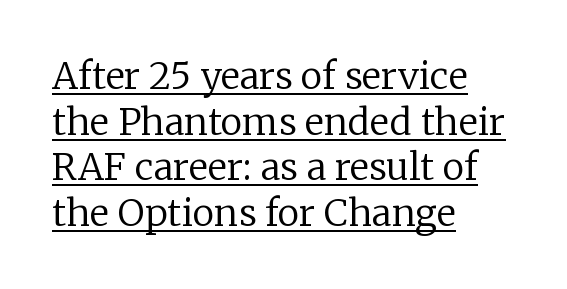
The glyphs are accompanied by a horizontal stroke just below them. You could not count columns in this text — the font is proportionally spaced. No italicization has been applied; the sample stays upright. Each letter's strokes conclude with small projecting serifs.
